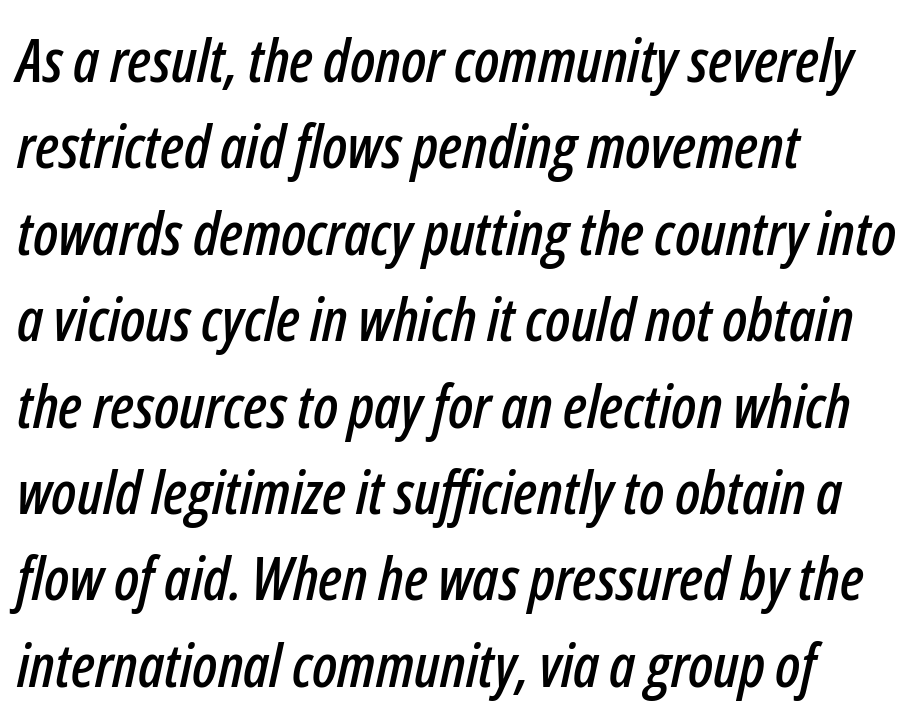
{"italic": "yes", "lean": "right", "slant_degrees": 12, "width": "condensed", "stroke_contrast": "low", "x_height": "medium", "monospaced": "no", "underline": "no", "align": "left", "line_spacing": "normal", "line_spacing_ratio": 1.44, "letter_spacing": "normal", "letter_spacing_em": 0.0, "glyph_px": 60}
